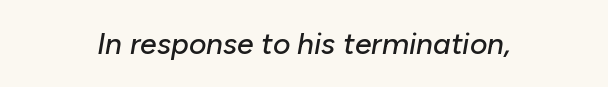
{"italic": "yes", "lean": "right", "slant_degrees": 10, "width": "normal", "stroke_contrast": "low", "x_height": "medium", "monospaced": "no", "underline": "no", "align": "center", "letter_spacing": "normal", "letter_spacing_em": 0.0, "glyph_px": 30}
